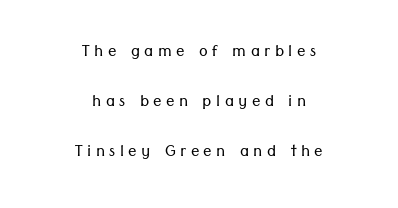
The image shows 21 px text type, upright; set centered, loose line spacing (2.38x), unusually wide letter spacing (+0.21 em), not underlined.
